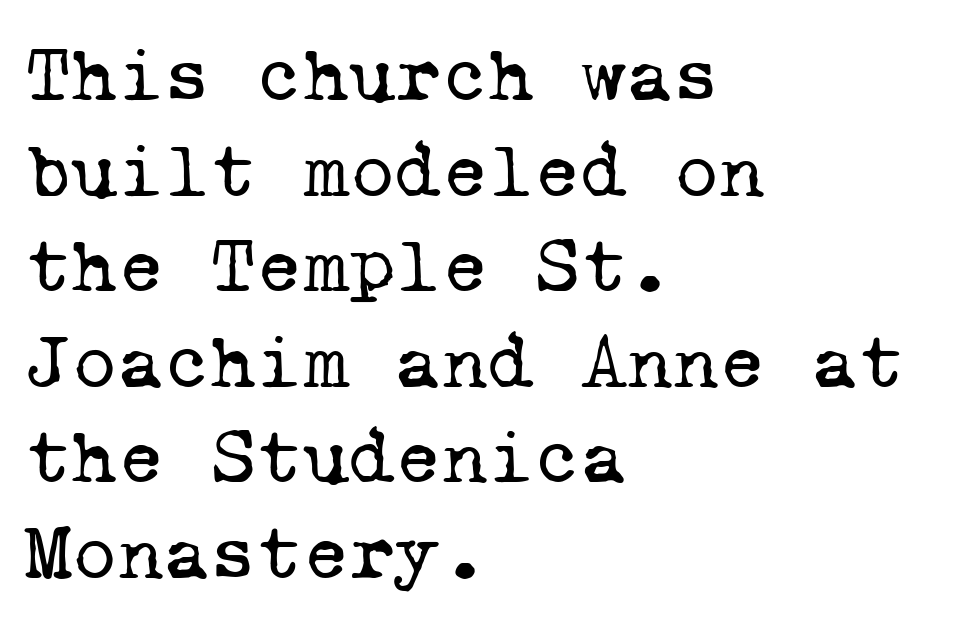
{"serif": "yes", "bold": "no", "weight": "regular", "width": "normal", "stroke_contrast": "low", "x_height": "medium", "monospaced": "yes", "underline": "no", "align": "left", "line_spacing_ratio": 1.21, "letter_spacing": "normal", "letter_spacing_em": 0.0, "glyph_px": 79}
